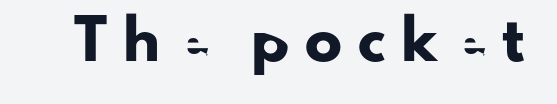
{"serif": "no", "italic": "no", "width": "normal", "stroke_contrast": "low", "x_height": "small", "monospaced": "no", "underline": "no", "letter_spacing": "wide", "letter_spacing_em": 0.43, "glyph_px": 37}
